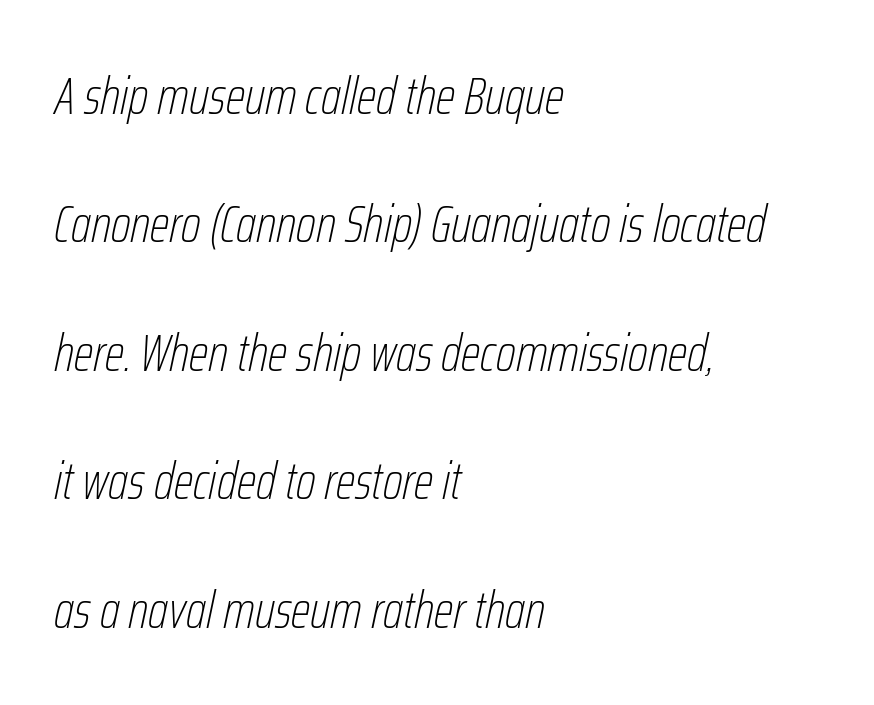
The image shows 52 px thin, condensed type, italic (leaning right); set left-aligned, loose line spacing (2.47x), normal letter spacing, not underlined; low stroke contrast and a medium x-height.
